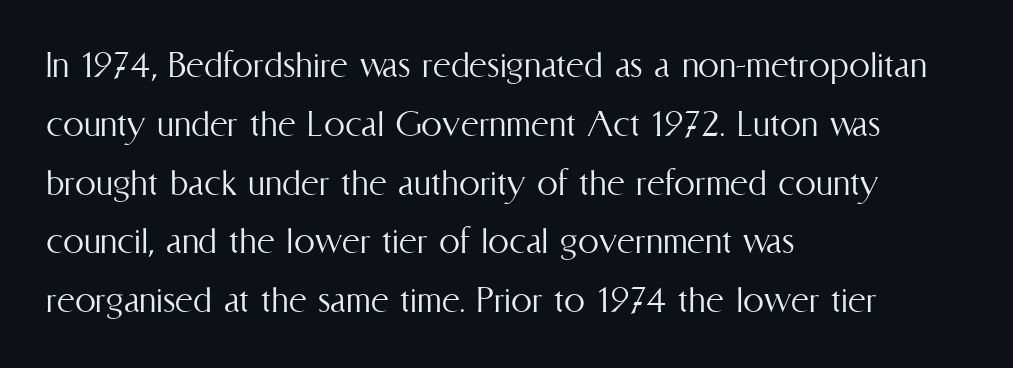
The image shows 42 px light, condensed type, upright; set left-aligned, normal line spacing (1.4x), normal letter spacing, not underlined; medium stroke contrast and a medium x-height.
